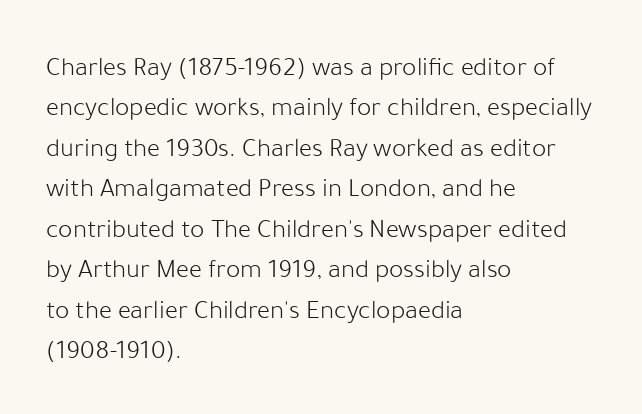
The image shows 27 px text type, upright; set left-aligned, normal line spacing (1.5x), normal letter spacing, not underlined.
